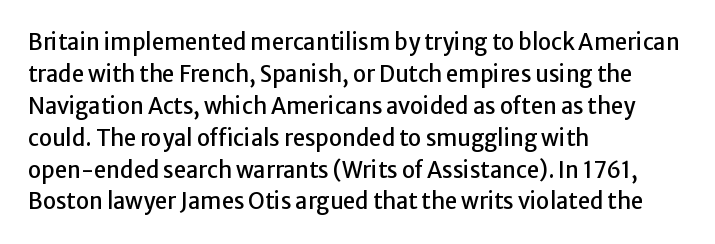
Q: Is the text italic (slanted)? A: No, it is upright.
Q: Is the text underlined? A: No.
Q: How is the paragraph aligned? A: Left-aligned.
Q: Is the spacing between letters normal or unusually wide? A: Normal.
Q: Is the spacing between lines tight, normal or loose? A: Normal.
